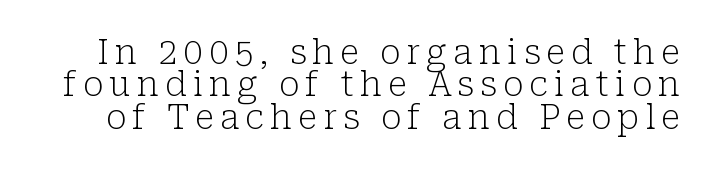
Counters stay open thanks to moderate or lighter strokes. The passage shown is not underscored anywhere. A typesetter would label this face a serif. Very little white space separates one row of letters from the next.
